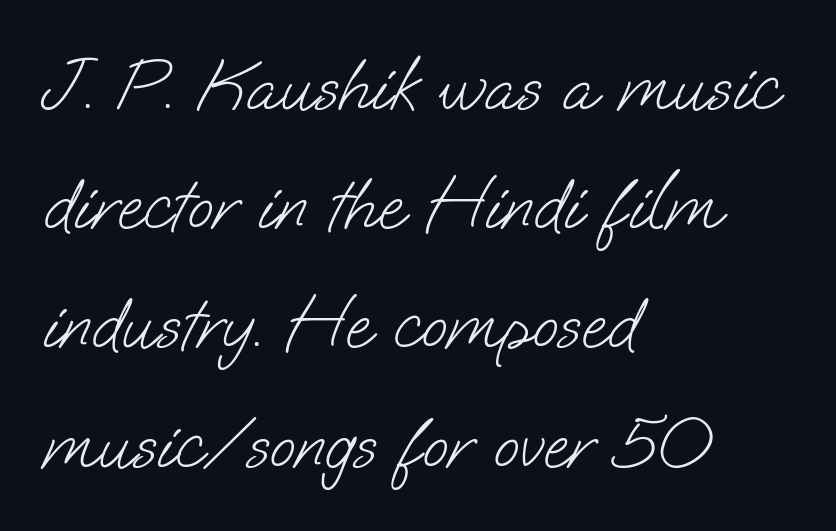
Each letter keeps its own natural width here, so spacing adapts to shape. The glyphs in this specimen are sans serif. The rendering keeps characters at their native spacing. Successive baselines arrive at the customary interval.
